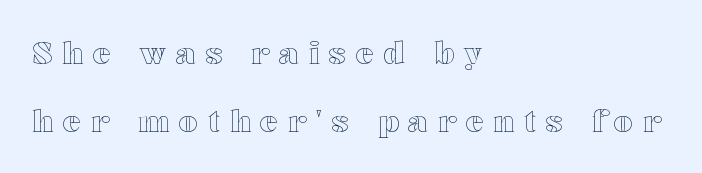
The image shows 30 px wide type, upright; set left-aligned, loose line spacing (2.26x), unusually wide letter spacing (+0.33 em), not underlined; a medium x-height.
